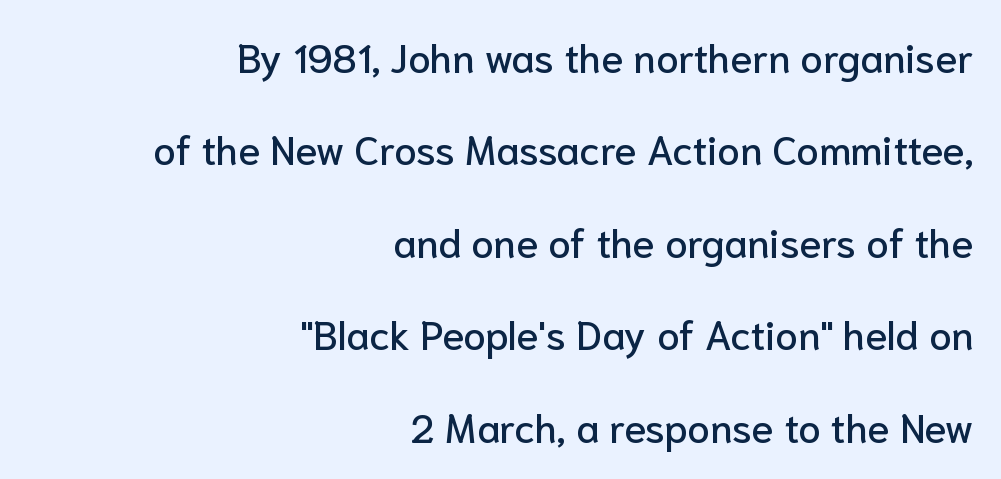
Short note: letters normally spaced. The passage shown stacks its lines with a broad gap. A typesetter would mark this as roman, not italic. The rendering shows plain stroke endings on the letterforms — a sans-serif design. Each letter keeps its own natural width here, so spacing adapts to shape.
